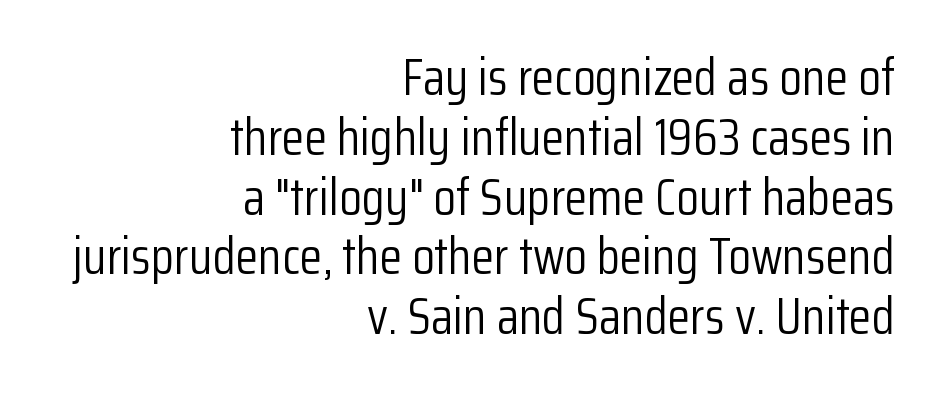
{"serif": "no", "italic": "no", "bold": "no", "weight": "light", "width": "condensed", "stroke_contrast": "low", "x_height": "medium", "monospaced": "no", "underline": "no", "align": "right", "line_spacing": "tight", "line_spacing_ratio": 1.15, "letter_spacing": "normal", "letter_spacing_em": 0.0, "glyph_px": 52}
